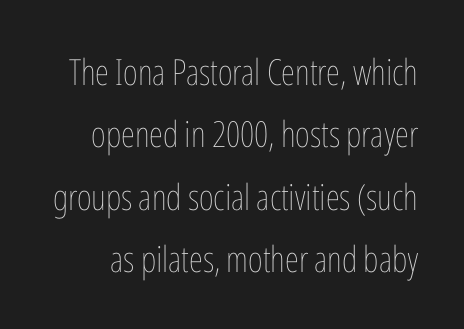
Q: Is the text bold? A: No.
Q: Is the text italic (slanted)? A: No, it is upright.
Q: Is the text underlined? A: No.
Q: Is the spacing between letters normal or unusually wide? A: Normal.
Q: Width (condensed, normal, or wide)? A: Condensed.
Q: Stroke contrast? A: Low.
Q: x-height? A: Medium.
Q: Monospaced? A: No.
